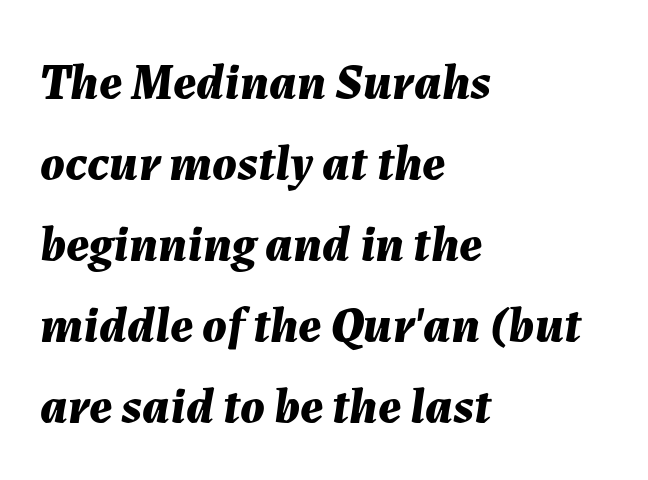
The image shows 51 px bold type, italic (leaning right); set left-aligned, normal line spacing (1.59x), normal letter spacing, not underlined; medium stroke contrast and a medium x-height.
